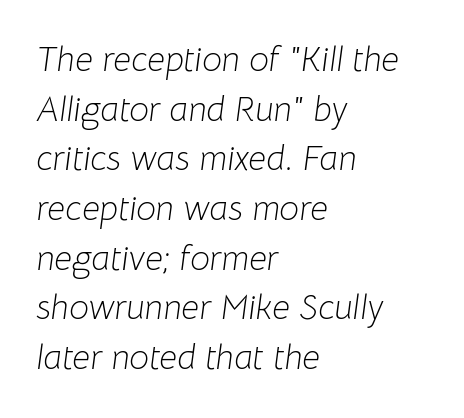
The rendering anchors every line to the left-hand side. How are the letters spaced? Ordinarily, with no added tracking. Note the varied advance widths — an 'i' is clearly narrower than an 'm'. Is the type slanted? Yes — the strokes lean at a clear angle. Quick note: underline off. The rows are spaced the way most documents space them.
